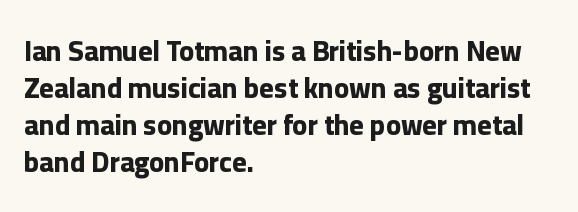
The image shows 28 px bold sans-serif type, upright; set left-aligned, normal line spacing (1.32x), normal letter spacing, not underlined; low stroke contrast and a medium x-height.
